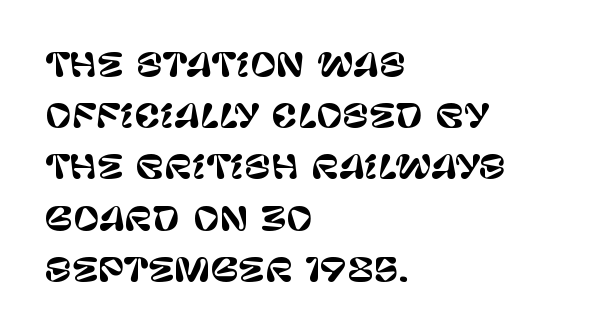
Q: Is the text italic (slanted)? A: Yes.
Q: Is the typeface a serif or a sans-serif typeface? A: Sans-serif.
Q: Is the text underlined? A: No.
Q: How is the paragraph aligned? A: Left-aligned.
Q: Is the spacing between letters normal or unusually wide? A: Normal.
Q: Is the spacing between lines tight, normal or loose? A: Normal.
Q: Width (condensed, normal, or wide)? A: Normal.
Q: Stroke contrast? A: Low.
Q: x-height? A: Large.
Q: Monospaced? A: No.
